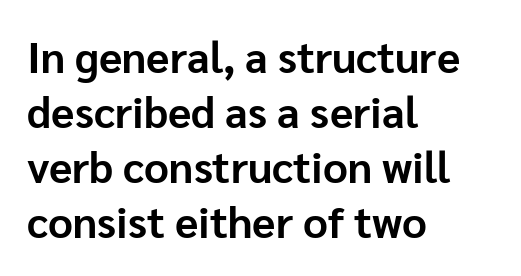
The typesetter chose a ragged-right arrangement here. The rendering uses natural spacing where letterforms have individual widths. Pretty heavy lettering here — definitely bold. The space directly below the letters is spotless. Classification — sans serif.
